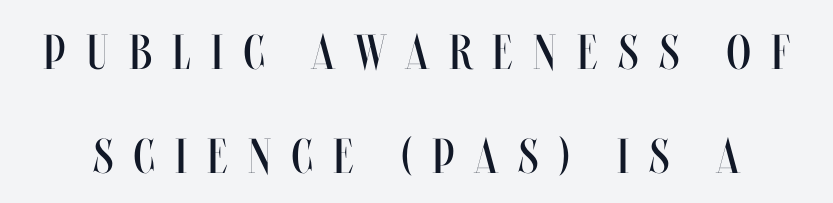
Q: Is the text bold? A: No.
Q: Is the text italic (slanted)? A: No, it is upright.
Q: Is the text underlined? A: No.
Q: Is the spacing between letters normal or unusually wide? A: Unusually wide.
Q: Is the spacing between lines tight, normal or loose? A: Loose.
Q: Width (condensed, normal, or wide)? A: Condensed.
Q: Stroke contrast? A: Medium.
Q: x-height? A: Large.
Q: Monospaced? A: No.
